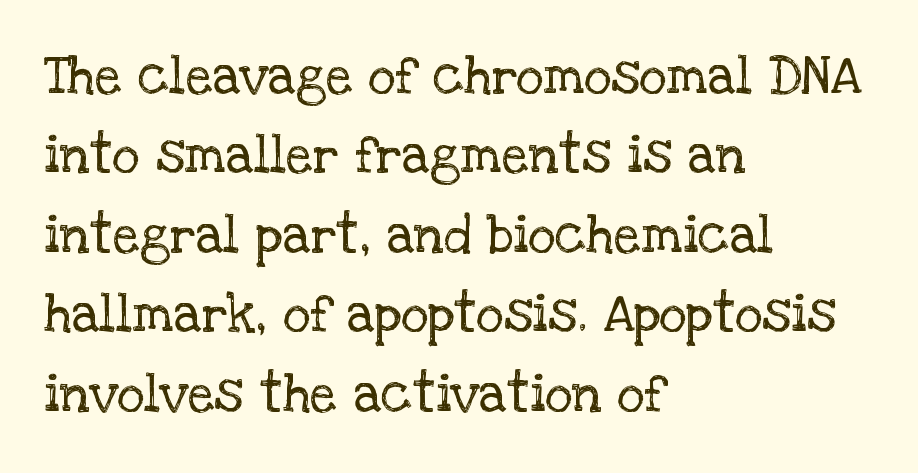
{"serif": "yes", "italic": "no", "bold": "no", "weight": "regular", "width": "normal", "stroke_contrast": "low", "x_height": "large", "monospaced": "no", "underline": "no", "align": "left", "line_spacing": "normal", "line_spacing_ratio": 1.5, "letter_spacing": "normal", "letter_spacing_em": 0.0, "glyph_px": 53}
